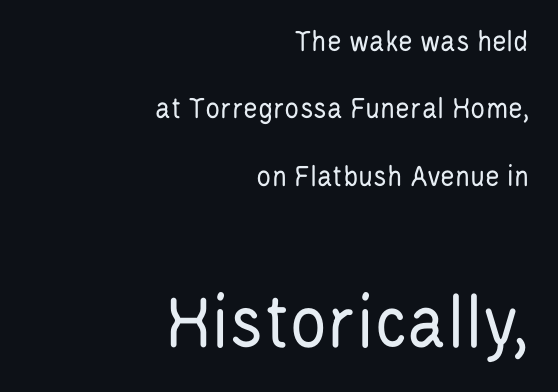
Q: Is the text bold? A: No.
Q: Is the text italic (slanted)? A: No, it is upright.
Q: Is the typeface a serif or a sans-serif typeface? A: Sans-serif.
Q: Is the text underlined? A: No.
Q: How is the paragraph aligned? A: Right-aligned.
Q: Is the spacing between letters normal or unusually wide? A: Normal.
Q: Is the spacing between lines tight, normal or loose? A: Loose.
Q: Which block of text is set in a larger size, the first (top) or the second (bottom)? A: The second (bottom) one.
Q: Width (condensed, normal, or wide)? A: Condensed.
Q: Stroke contrast? A: Low.
Q: x-height? A: Large.
Q: Monospaced? A: No.
